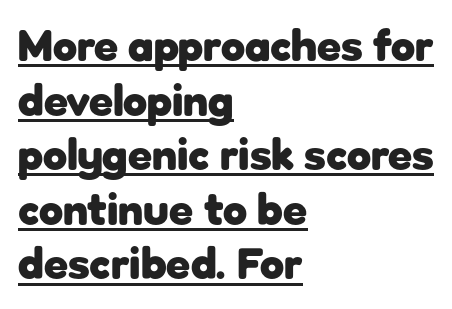
This sample has the flowing, uneven cadence of proportional lettering. The rag falls on the right side of this text block. Plenty of ink on the page — the face is bold. Nothing unusual about the tracking: characters are spaced as the font intends. This rendering employs a face without finishing strokes, i.e., a sans-serif.
